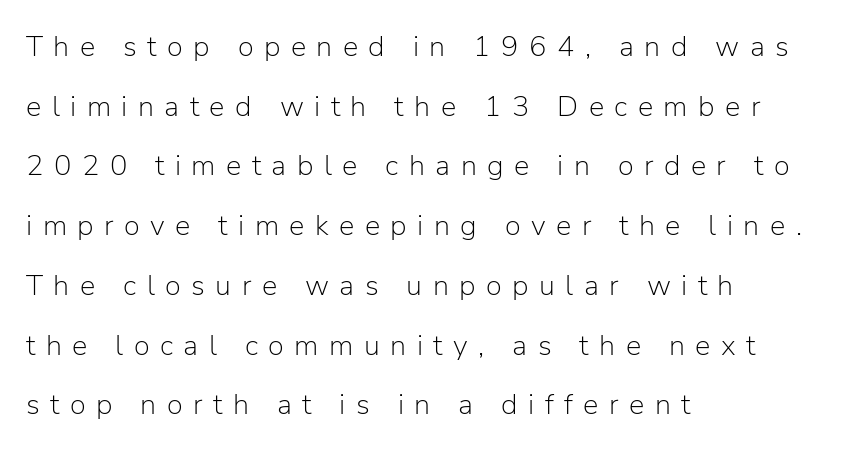
{"serif": "no", "italic": "no", "bold": "no", "weight": "light", "width": "normal", "stroke_contrast": "low", "x_height": "medium", "monospaced": "no", "underline": "no", "align": "left", "line_spacing": "loose", "line_spacing_ratio": 2.06, "letter_spacing": "wide", "letter_spacing_em": 0.36, "glyph_px": 29}
